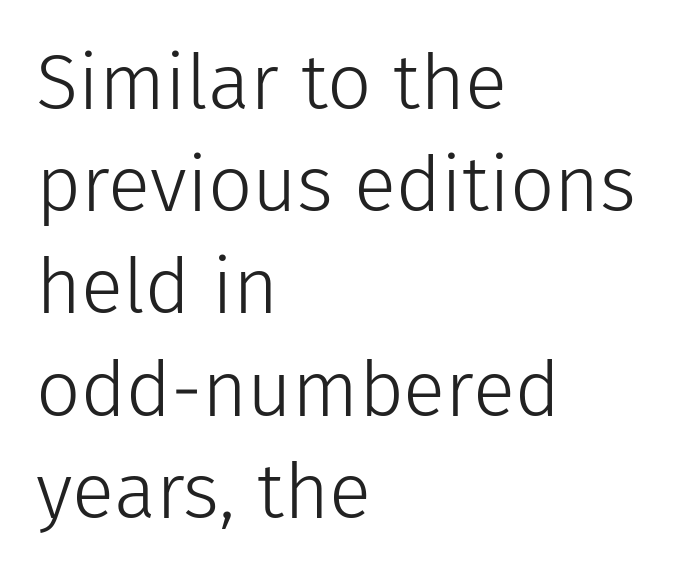
{"serif": "no", "italic": "no", "bold": "no", "weight": "light", "width": "normal", "stroke_contrast": "low", "x_height": "medium", "monospaced": "no", "underline": "no", "align": "left", "line_spacing": "normal", "line_spacing_ratio": 1.31, "letter_spacing": "normal", "letter_spacing_em": 0.0, "glyph_px": 78}
